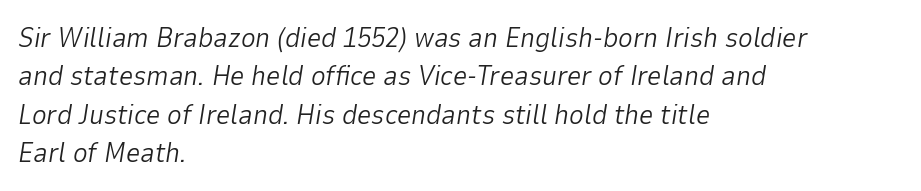
{"italic": "yes", "lean": "right", "slant_degrees": 9, "bold": "no", "weight": "light", "width": "normal", "stroke_contrast": "low", "x_height": "medium", "monospaced": "no", "underline": "no", "align": "left", "line_spacing": "normal", "line_spacing_ratio": 1.37, "letter_spacing": "normal", "letter_spacing_em": 0.0, "glyph_px": 28}
